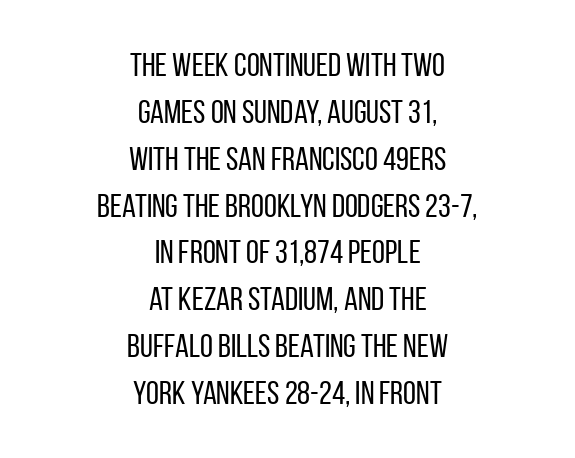
The image shows 33 px regular-weight, condensed sans-serif type, upright; set centered, normal line spacing (1.42x), normal letter spacing, not underlined; low stroke contrast and a large x-height.
